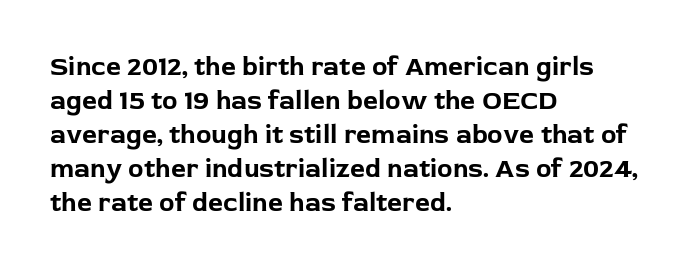
{"italic": "no", "bold": "yes", "underline": "no", "align": "left", "line_spacing": "normal", "line_spacing_ratio": 1.31, "letter_spacing": "normal", "letter_spacing_em": 0.0, "glyph_px": 26}
